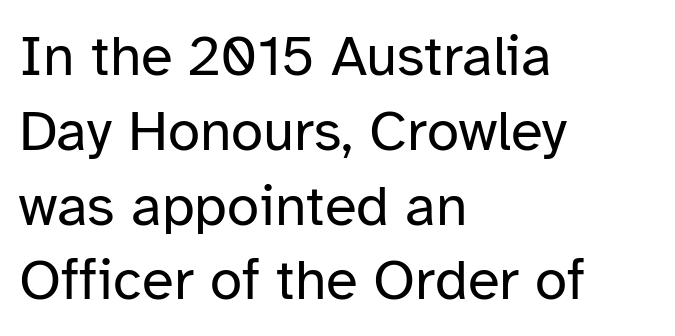
The image shows 58 px regular-weight sans-serif type, upright; set left-aligned, normal line spacing (1.29x), normal letter spacing, not underlined; low stroke contrast and a medium x-height.
